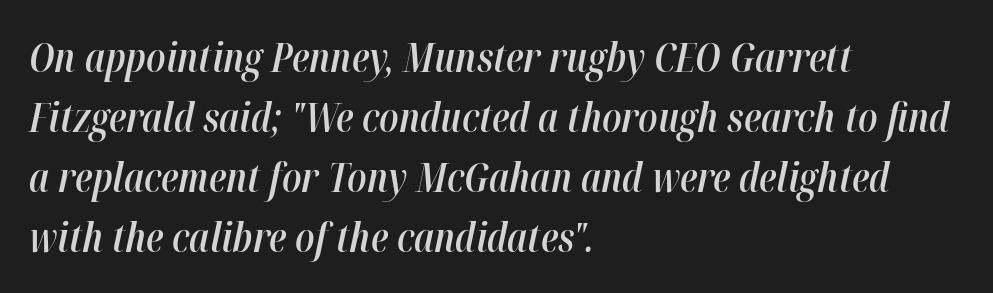
The image shows 40 px semibold, condensed type, italic (leaning right); set left-aligned, normal line spacing (1.5x), normal letter spacing, not underlined; high stroke contrast and a medium x-height.
